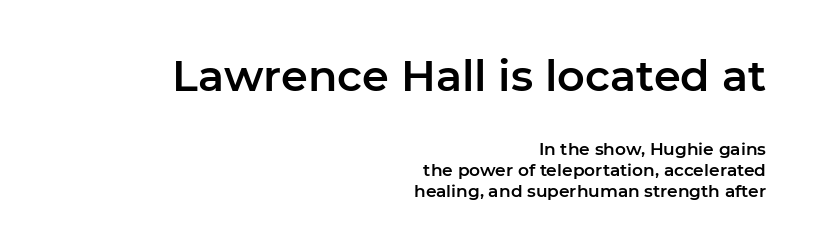
The face used here is rendered with its standard letterfit. Is the lower block the larger one? No — the upper block carries the bigger type. The rendering shows plain stroke endings on the letterforms — a sans-serif design. All the whitespace from short lines collects on the left. You could not count columns in this text — the font is proportionally spaced. If you drew a line through each stem, it would be perfectly vertical.
